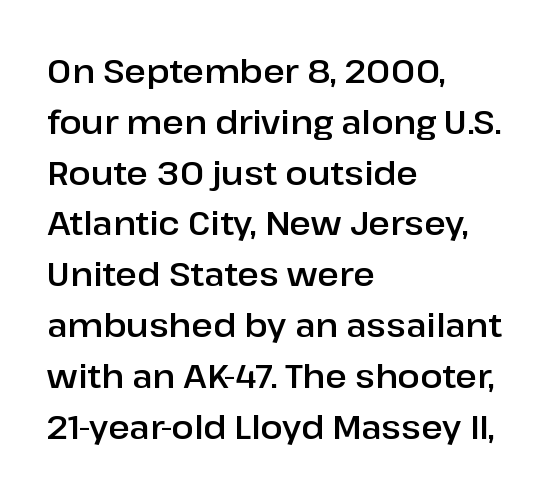
The image shows 33 px sans-serif type, upright; set left-aligned, normal line spacing (1.54x), normal letter spacing, not underlined; low stroke contrast and a medium x-height.
